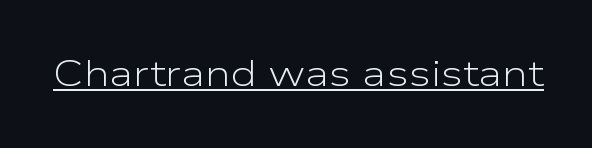
The image shows 36 px light, wide sans-serif type, upright; set normal letter spacing, underlined; low stroke contrast and a medium x-height.
